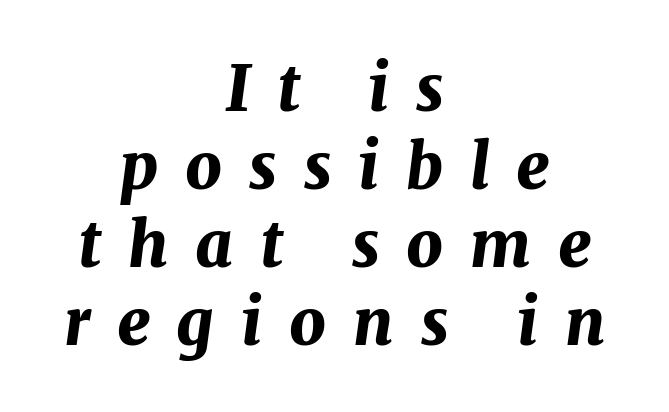
The image shows 64 px bold type, italic (leaning right); set centered, line spacing 1.22x, unusually wide letter spacing (+0.42 em), not underlined; medium stroke contrast and a medium x-height.
